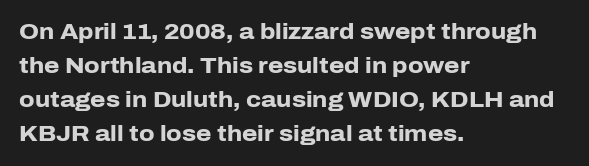
The image shows 22 px bold type, upright; set left-aligned, normal line spacing (1.55x), normal letter spacing, not underlined.
